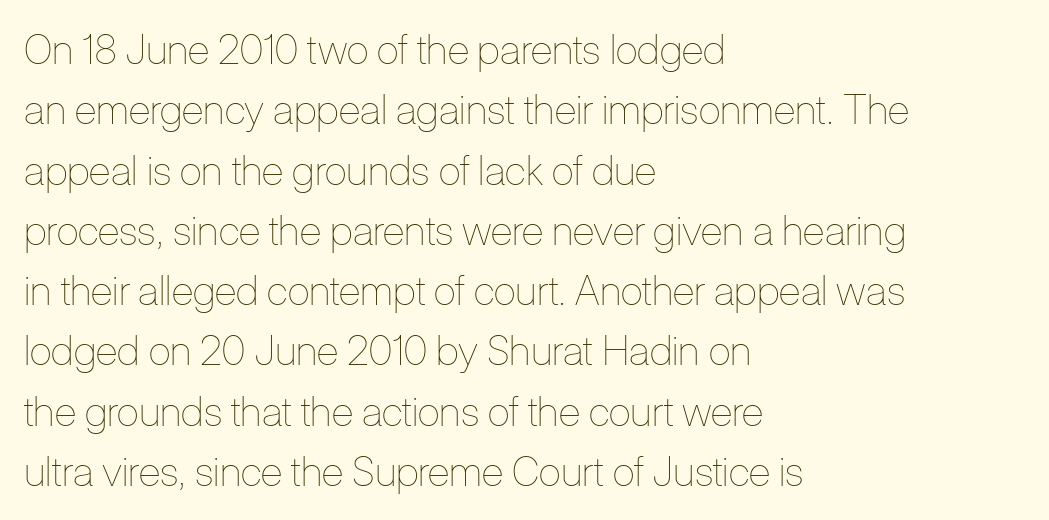
Q: Is the text bold? A: No.
Q: Is the text italic (slanted)? A: No, it is upright.
Q: Is the text underlined? A: No.
Q: How is the paragraph aligned? A: Left-aligned.
Q: Is the spacing between letters normal or unusually wide? A: Normal.
Q: Is the spacing between lines tight, normal or loose? A: Normal.
Q: Width (condensed, normal, or wide)? A: Condensed.
Q: Stroke contrast? A: Low.
Q: x-height? A: Medium.
Q: Monospaced? A: No.
